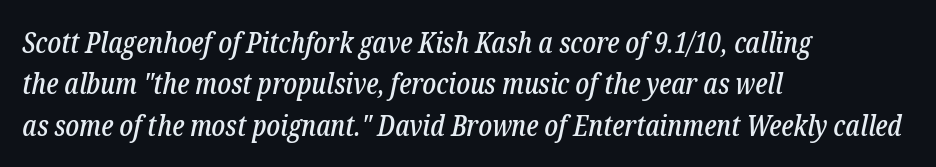
Q: Is the text italic (slanted)? A: Yes, it leans right by about 12 degrees.
Q: Is the typeface a serif or a sans-serif typeface? A: Serif.
Q: Is the text underlined? A: No.
Q: How is the paragraph aligned? A: Left-aligned.
Q: Is the spacing between letters normal or unusually wide? A: Normal.
Q: Is the spacing between lines tight, normal or loose? A: Normal.
Q: Width (condensed, normal, or wide)? A: Condensed.
Q: Stroke contrast? A: Low.
Q: x-height? A: Medium.
Q: Monospaced? A: No.
